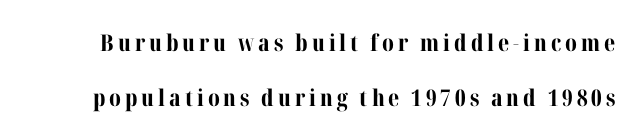
Horizontal bands of white between lines are thick stripes. A full-strength bold gives these letters their thick strokes. The typography opts for an upright posture over an oblique one. The string is rendered with underlining switched off.
